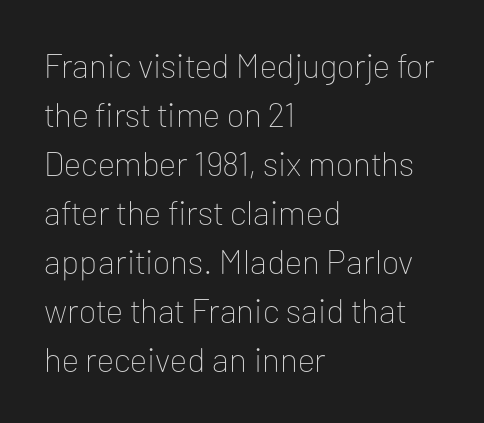
Q: Is the text bold? A: No.
Q: Is the text italic (slanted)? A: No, it is upright.
Q: Is the typeface a serif or a sans-serif typeface? A: Sans-serif.
Q: Is the text underlined? A: No.
Q: How is the paragraph aligned? A: Left-aligned.
Q: Is the spacing between letters normal or unusually wide? A: Normal.
Q: Is the spacing between lines tight, normal or loose? A: Normal.
Q: Width (condensed, normal, or wide)? A: Normal.
Q: Stroke contrast? A: Low.
Q: x-height? A: Medium.
Q: Monospaced? A: No.
